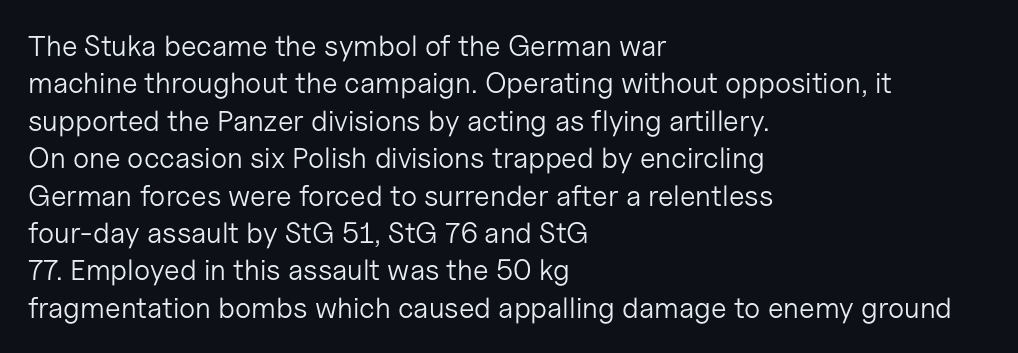
{"serif": "no", "italic": "no", "bold": "no", "weight": "light", "width": "normal", "stroke_contrast": "low", "x_height": "medium", "monospaced": "no", "underline": "no", "align": "left", "line_spacing": "normal", "line_spacing_ratio": 1.29, "letter_spacing": "normal", "letter_spacing_em": 0.0, "glyph_px": 29}
